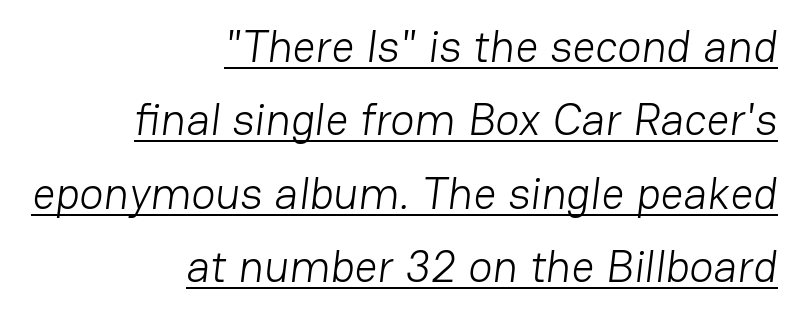
The image shows 45 px light sans-serif type; set right-aligned, normal line spacing (1.63x), normal letter spacing, underlined; low stroke contrast and a medium x-height.
